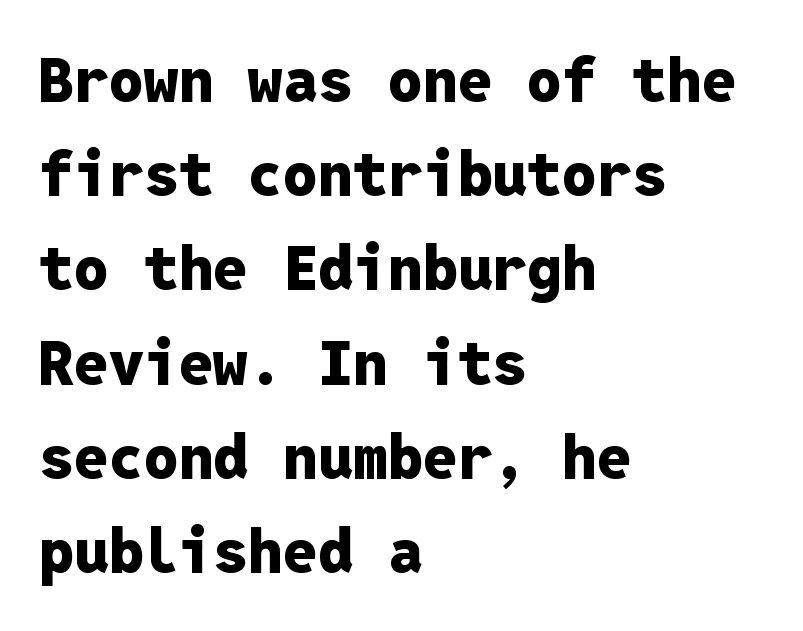
{"serif": "no", "italic": "no", "bold": "yes", "weight": "heavy", "width": "normal", "stroke_contrast": "low", "x_height": "medium", "monospaced": "yes", "underline": "no", "align": "left", "line_spacing": "normal", "line_spacing_ratio": 1.52, "letter_spacing": "normal", "letter_spacing_em": 0.0, "glyph_px": 62}
